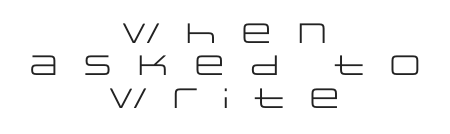
{"serif": "no", "italic": "no", "bold": "no", "weight": "regular", "width": "wide", "stroke_contrast": "low", "x_height": "large", "monospaced": "no", "underline": "no", "align": "center", "line_spacing_ratio": 1.16, "letter_spacing": "wide", "letter_spacing_em": 0.47, "glyph_px": 28}
